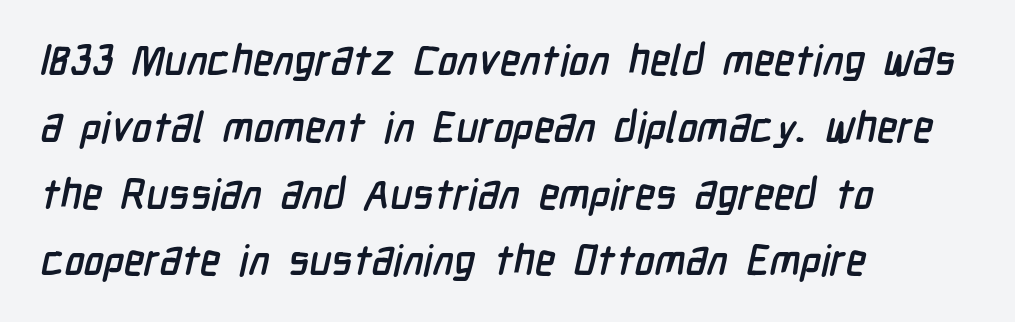
{"serif": "no", "width": "condensed", "stroke_contrast": "low", "x_height": "medium", "monospaced": "no", "underline": "no", "align": "left", "line_spacing": "normal", "line_spacing_ratio": 1.59, "letter_spacing": "normal", "letter_spacing_em": 0.0, "glyph_px": 42}
